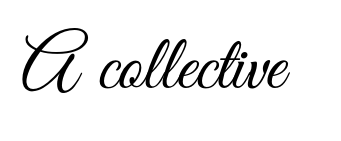
No extra tracking has been applied to these lines. No letter is thick-stroked: the sample isn't bold. The type family on display is of the sans-serif kind.
